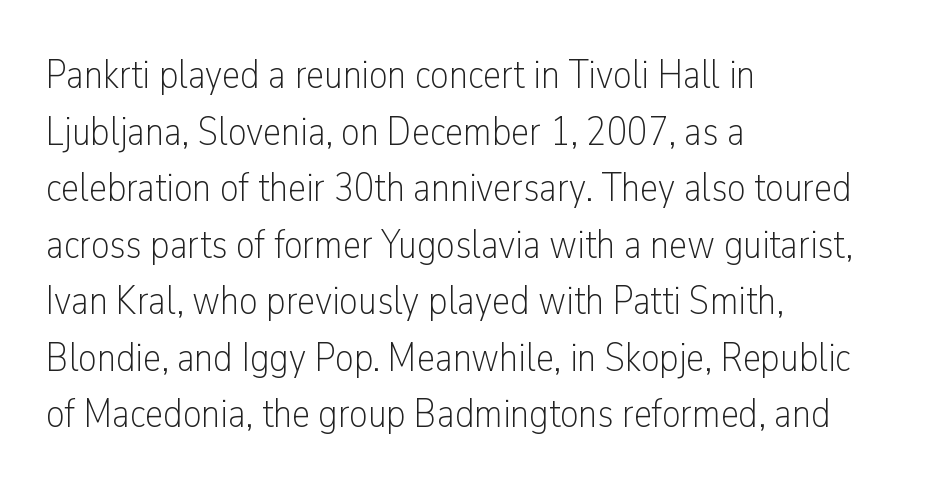
The foot of each line stays bare and open. The setting favours the left margin, as ordinary paragraphs usually do. Think of a printed novel: that variable character pitch is what you see here. This is roman type, the default non-slanted kind.
